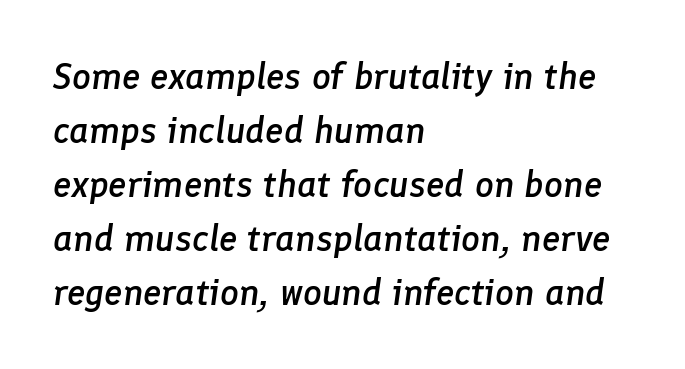
The image shows 37 px semibold type, italic (leaning right); set left-aligned, normal line spacing (1.46x), normal letter spacing, not underlined; low stroke contrast and a medium x-height.
